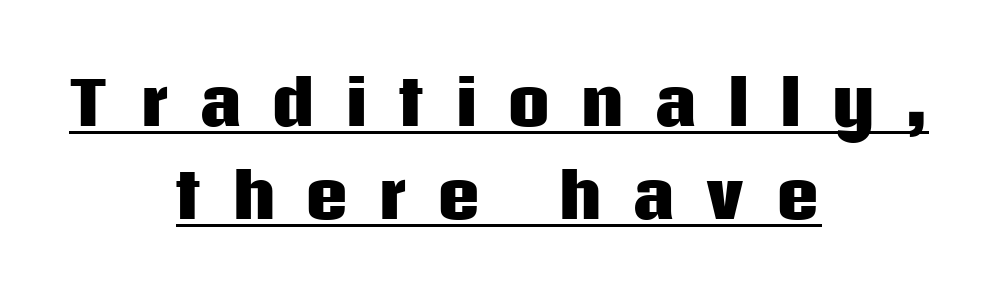
The sample's only ornament is a line tracing under the words. These words are printed bold, with thick strokes throughout. Loose tracking; the words dissolve into strings of separated letters. Centered paragraph, ragged on both sides.
